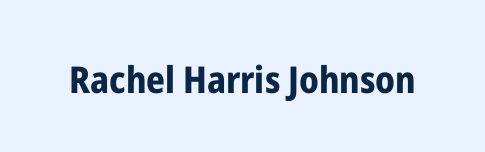
The image shows 37 px bold, condensed sans-serif type, upright; set normal letter spacing, not underlined; low stroke contrast and a medium x-height.
